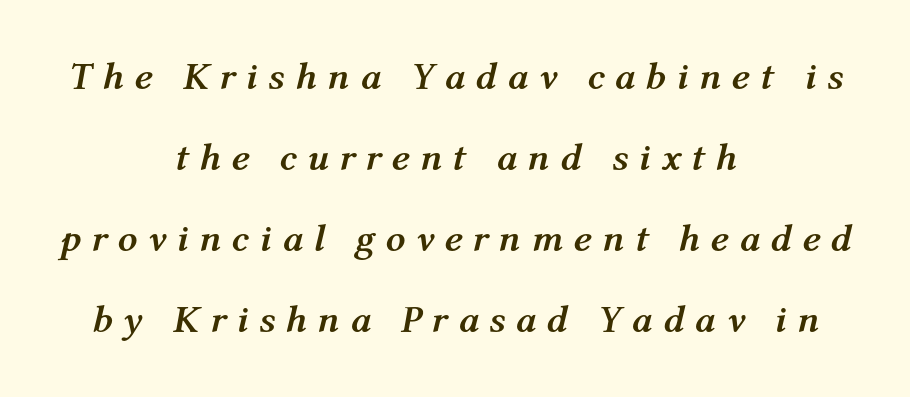
Thick stems and heavy bowls — unmistakably bold. The area under the type is left untouched. Leading: increased. Does the copy run flush right? No — it is centered line by line. In terms of letterspacing, this is a distinctly airy, spread setting.
